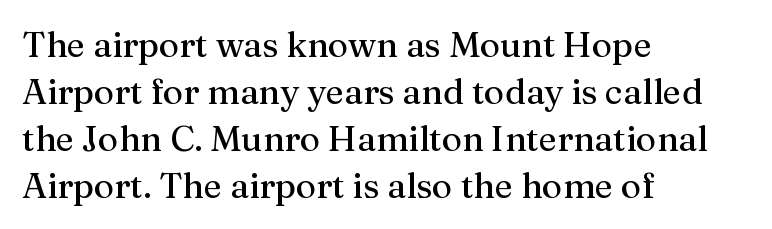
{"serif": "yes", "italic": "no", "width": "normal", "stroke_contrast": "medium", "x_height": "medium", "monospaced": "no", "underline": "no", "align": "left", "line_spacing": "normal", "line_spacing_ratio": 1.34, "letter_spacing": "normal", "letter_spacing_em": 0.0, "glyph_px": 35}
